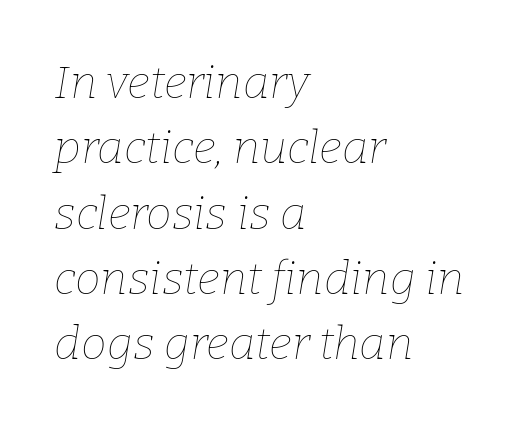
The text carries the slant typical of an italic or oblique font. The letters advance in unequal steps, a hallmark of proportional type. A typesetter would call this zero additional tracking. Summary of vertical rhythm: regular, with standard interline spacing.
